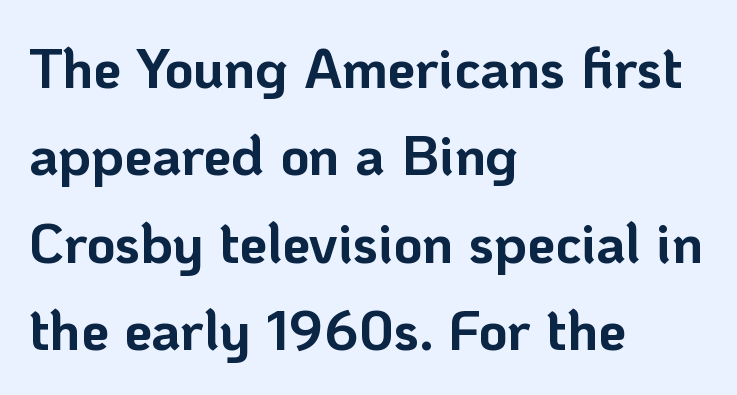
The image shows 56 px bold sans-serif type, upright; set left-aligned, normal line spacing (1.56x), normal letter spacing, not underlined; low stroke contrast and a medium x-height.
